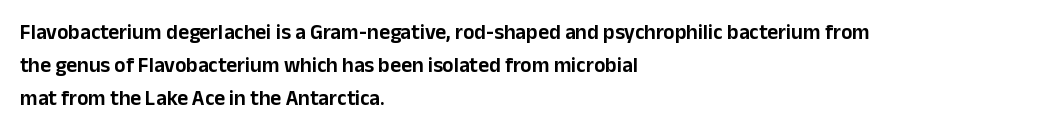
The image shows 21 px text type, upright; set left-aligned, normal line spacing (1.58x), normal letter spacing, not underlined.
